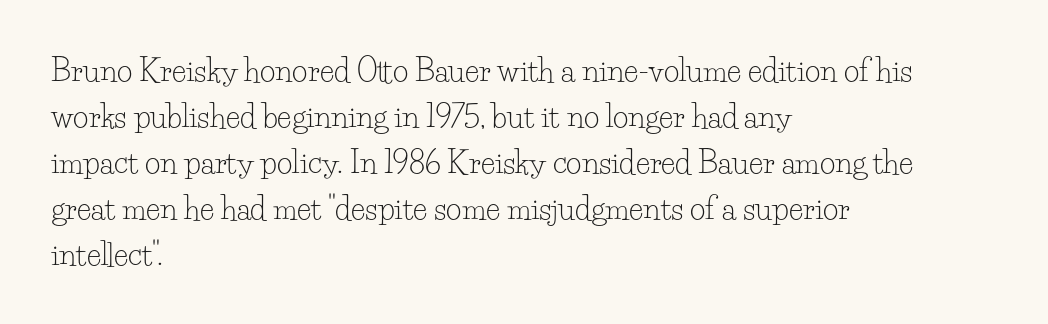
Q: Is the text bold? A: No.
Q: Is the text italic (slanted)? A: No, it is upright.
Q: Is the typeface a serif or a sans-serif typeface? A: Serif.
Q: Is the text underlined? A: No.
Q: How is the paragraph aligned? A: Left-aligned.
Q: Is the spacing between letters normal or unusually wide? A: Normal.
Q: Is the spacing between lines tight, normal or loose? A: Normal.
Q: Width (condensed, normal, or wide)? A: Normal.
Q: Stroke contrast? A: Low.
Q: x-height? A: Small.
Q: Monospaced? A: No.
